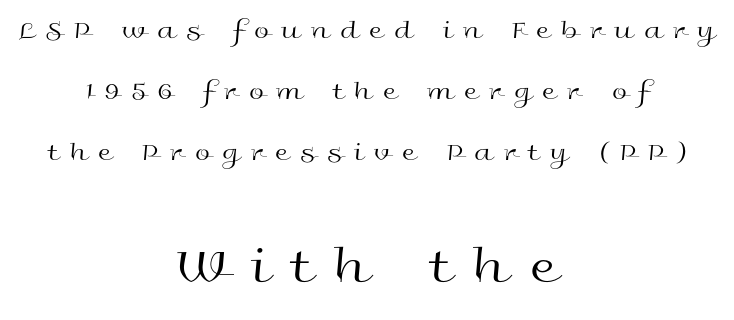
{"serif": "no", "italic": "no", "bold": "no", "weight": "regular", "width": "wide", "x_height": "medium", "monospaced": "no", "underline": "no", "align": "center", "line_spacing": "loose", "line_spacing_ratio": 2.26, "letter_spacing": "wide", "letter_spacing_em": 0.42, "larger_block": "second", "size_ratio": 2.0, "glyph_px": 54}
